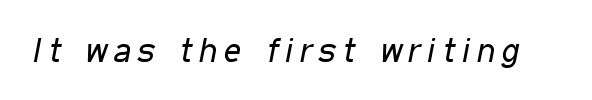
The image shows 33 px regular-weight, condensed type, italic (leaning right); set unusually wide letter spacing (+0.21 em), not underlined; low stroke contrast and a medium x-height.
